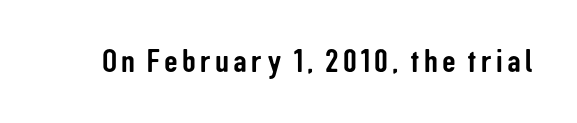
Spacing verdict: proportional, widths tailored to each character. Is this a sans? Yes — the strokes have no serifs. Vertical strokes here are truly vertical. The string is rendered with underlining switched off.
